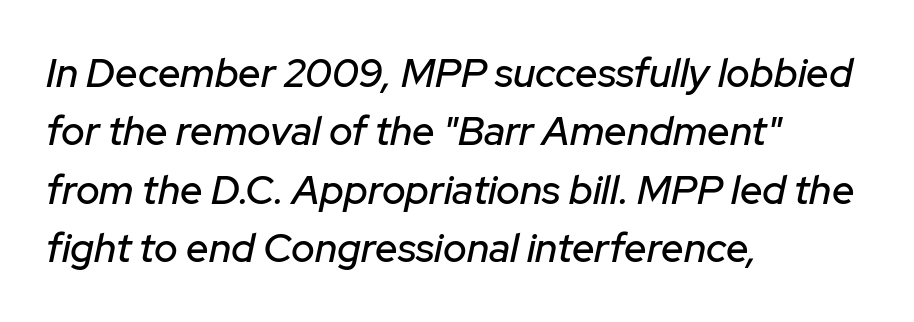
Q: Is the text italic (slanted)? A: Yes, it leans right by about 12 degrees.
Q: Is the text underlined? A: No.
Q: How is the paragraph aligned? A: Left-aligned.
Q: Is the spacing between letters normal or unusually wide? A: Normal.
Q: Is the spacing between lines tight, normal or loose? A: Normal.
Q: Width (condensed, normal, or wide)? A: Normal.
Q: Stroke contrast? A: Low.
Q: x-height? A: Medium.
Q: Monospaced? A: No.
